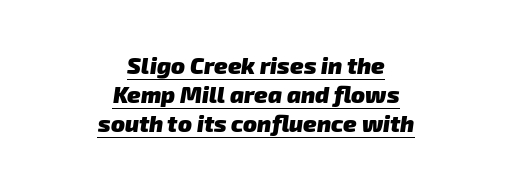
The sample has been set heavy, in full bold. What's the leading like? Ordinary, nothing unusual. Emphasis is given by a line drawn under the lettering. Does the copy run flush right? No — it is centered line by line. Glyph-to-glyph distance matches everyday printed text.
